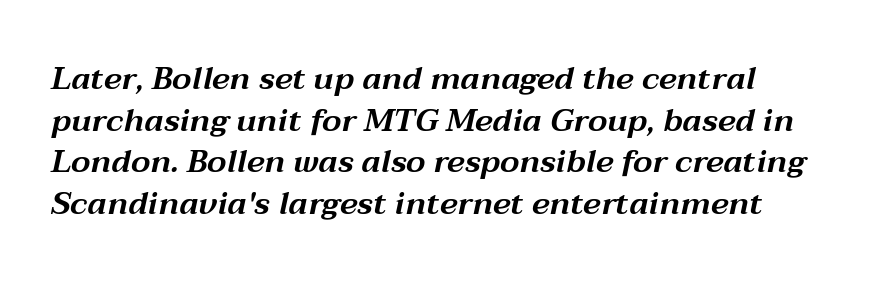
The image shows 32 px wide type, italic (leaning right); set left-aligned, normal line spacing (1.3x), normal letter spacing, not underlined; medium stroke contrast and a medium x-height.
